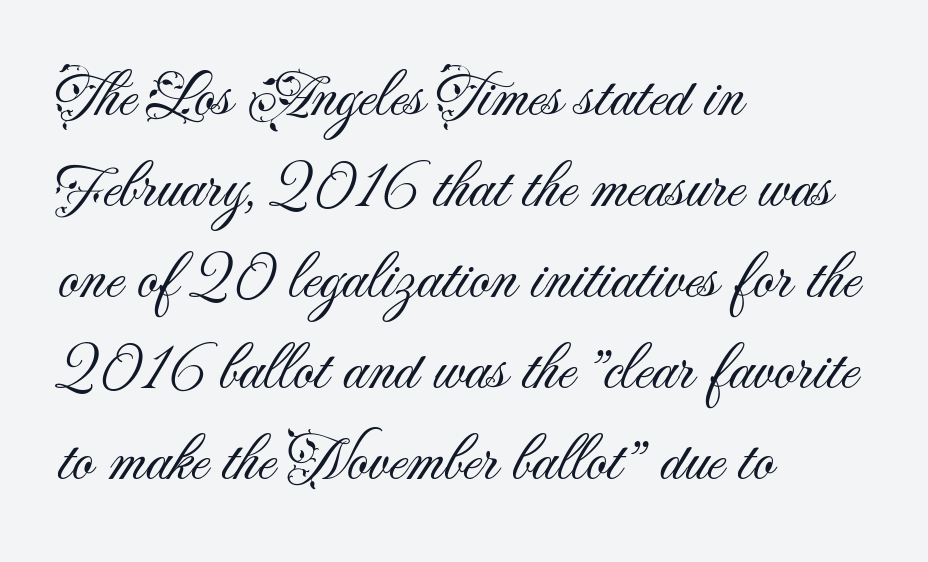
These lines are rendered in a variable-pitch font. The foot of each line stays bare and open. The rendering anchors every line to the left-hand side. This rendering leaves character spacing at its baseline value.
